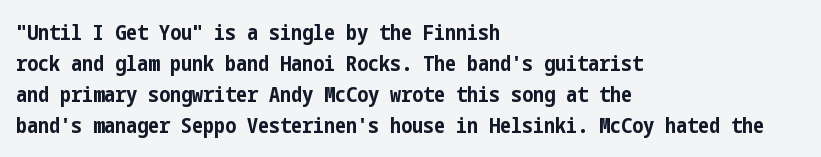
The image shows 22 px bold type, upright; set left-aligned, normal line spacing (1.41x), normal letter spacing, not underlined.
